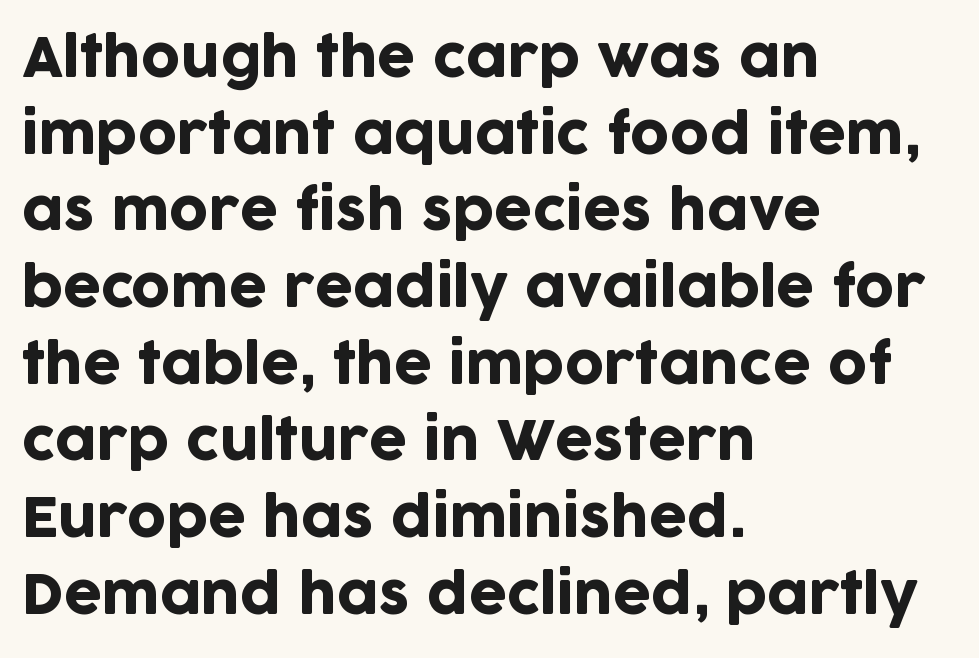
{"serif": "no", "italic": "no", "width": "normal", "stroke_contrast": "low", "x_height": "large", "monospaced": "no", "underline": "no", "align": "left", "line_spacing": "normal", "line_spacing_ratio": 1.42, "letter_spacing": "normal", "letter_spacing_em": 0.0, "glyph_px": 54}
